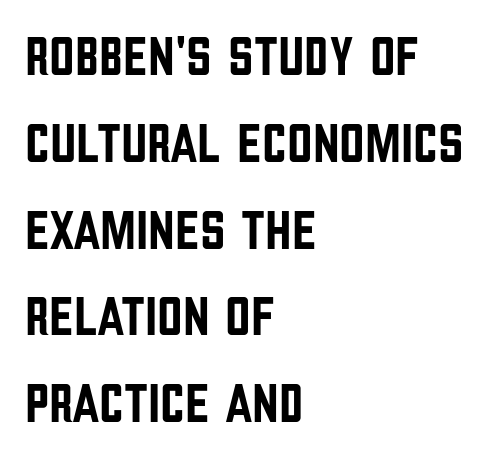
Q: Is the text italic (slanted)? A: No, it is upright.
Q: Is the typeface a serif or a sans-serif typeface? A: Sans-serif.
Q: Is the text underlined? A: No.
Q: How is the paragraph aligned? A: Left-aligned.
Q: Is the spacing between letters normal or unusually wide? A: Normal.
Q: Is the spacing between lines tight, normal or loose? A: Normal.
Q: Width (condensed, normal, or wide)? A: Condensed.
Q: Stroke contrast? A: Low.
Q: x-height? A: Large.
Q: Monospaced? A: No.
